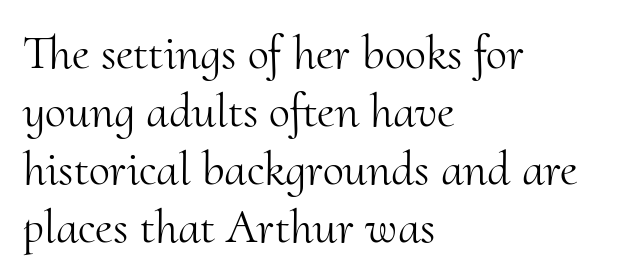
Q: Is the text bold? A: No.
Q: Is the text italic (slanted)? A: No, it is upright.
Q: Is the typeface a serif or a sans-serif typeface? A: Serif.
Q: Is the text underlined? A: No.
Q: How is the paragraph aligned? A: Left-aligned.
Q: Is the spacing between letters normal or unusually wide? A: Normal.
Q: Width (condensed, normal, or wide)? A: Normal.
Q: Stroke contrast? A: Medium.
Q: x-height? A: Small.
Q: Monospaced? A: No.
